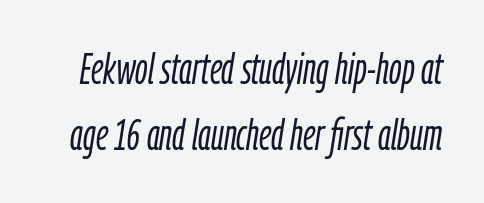
{"italic": "yes", "lean": "right", "slant_degrees": 9, "bold": "no", "weight": "light", "width": "condensed", "stroke_contrast": "low", "x_height": "medium", "monospaced": "no", "underline": "no", "line_spacing": "normal", "line_spacing_ratio": 1.54, "letter_spacing": "normal", "letter_spacing_em": 0.0, "glyph_px": 43}
